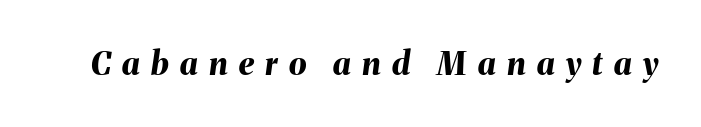
In terms of weight, the rendering is a true, heavy bold. This sample uses an oblique cut, with every glyph tilted off the vertical. A typesetter would call this proportional, since set widths differ per character. Look at the tracking — it's clearly loosened, letters drifting apart. Quick note: underline off.
